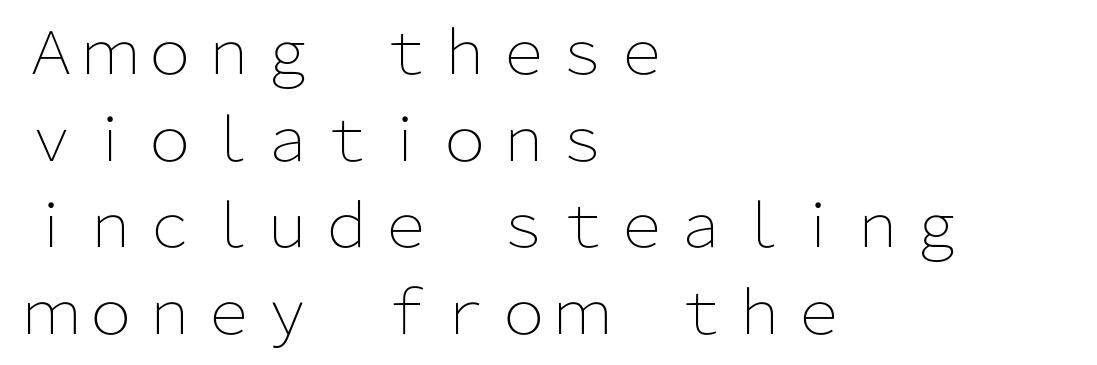
Short and long lines alike share a common starting point at left. Letterform terminals end flat and unadorned throughout the passage. Varying glyph widths throughout — classic text-font behaviour. This sample uses plain, unmodified letter spacing. Posture: straight, roman, zero tilt. Whoever set this chose a conventional vertical rhythm.
